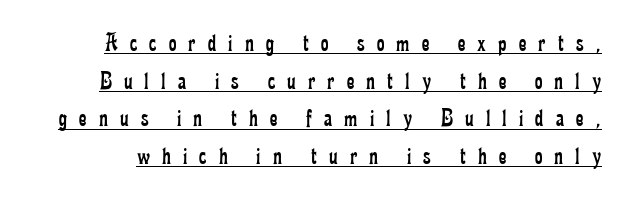
Q: Is the text bold? A: No.
Q: Is the text italic (slanted)? A: No, it is upright.
Q: Is the text underlined? A: Yes.
Q: Is the spacing between letters normal or unusually wide? A: Unusually wide.
Q: Is the spacing between lines tight, normal or loose? A: Normal.
